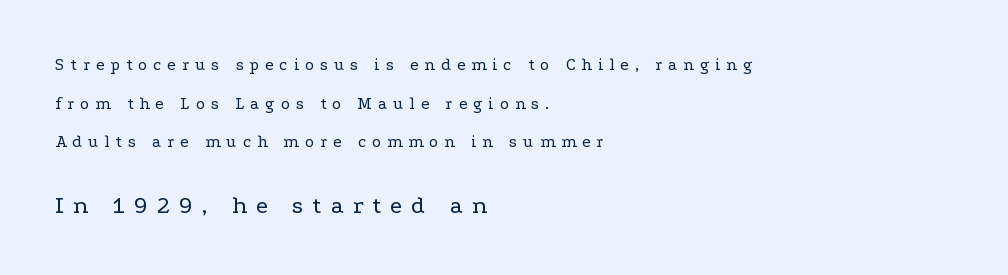
{"italic": "no", "bold": "no", "underline": "no", "align": "left", "line_spacing": "loose", "line_spacing_ratio": 2.27, "letter_spacing": "wide", "letter_spacing_em": 0.36, "larger_block": "second", "size_ratio": 1.47, "glyph_px": 25}
